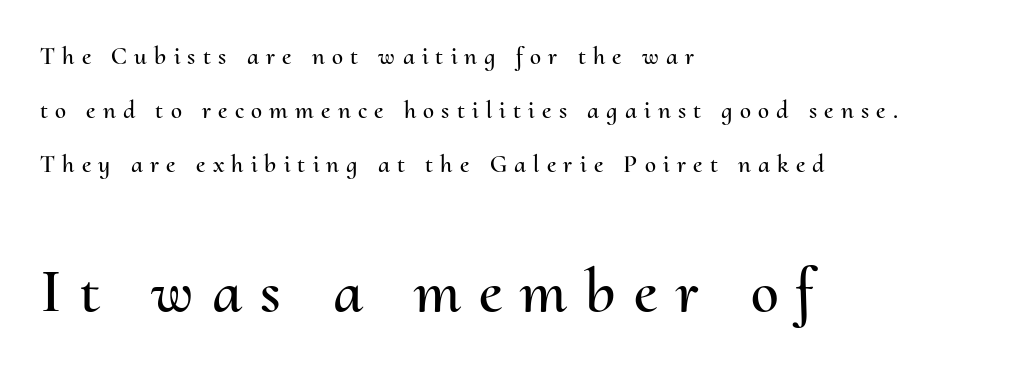
Q: Is the text italic (slanted)? A: No, it is upright.
Q: Is the text underlined? A: No.
Q: How is the paragraph aligned? A: Left-aligned.
Q: Is the spacing between letters normal or unusually wide? A: Unusually wide.
Q: Is the spacing between lines tight, normal or loose? A: Loose.
Q: Which block of text is set in a larger size, the first (top) or the second (bottom)? A: The second (bottom) one.
Q: Width (condensed, normal, or wide)? A: Normal.
Q: Stroke contrast? A: Medium.
Q: x-height? A: Small.
Q: Monospaced? A: No.
